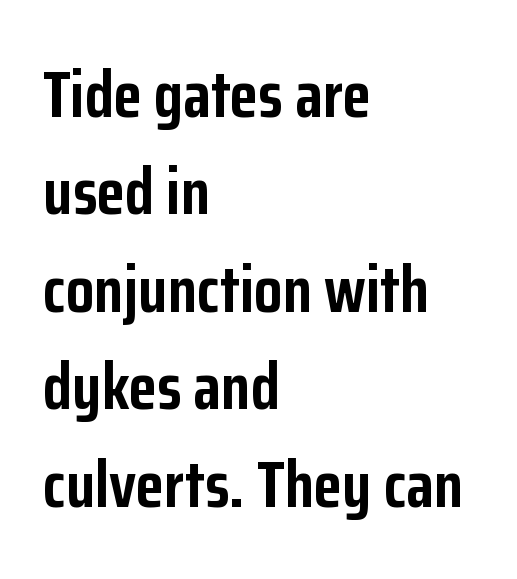
Inter-character spacing is left at the font's built-in metrics. The face used here is proportionally spaced, like ordinary book or web type. The typesetter chose a ragged-right arrangement here. How heavy is the stroke? Heavy — this is a bold.
